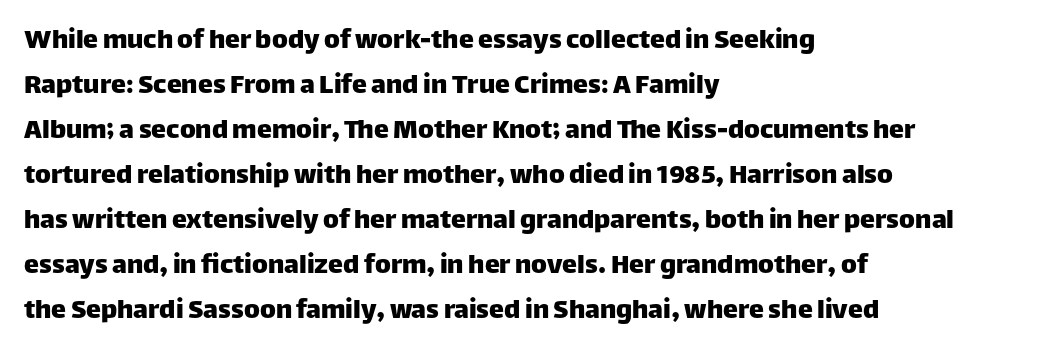
{"serif": "no", "italic": "no", "width": "normal", "stroke_contrast": "low", "x_height": "large", "monospaced": "no", "underline": "no", "align": "left", "line_spacing": "normal", "line_spacing_ratio": 1.5, "letter_spacing": "normal", "letter_spacing_em": 0.0, "glyph_px": 30}
